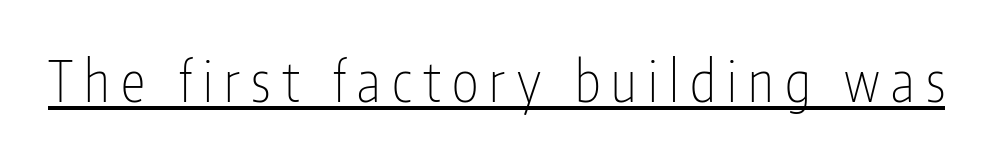
Q: Is the text bold? A: No.
Q: Is the text italic (slanted)? A: No, it is upright.
Q: Is the typeface a serif or a sans-serif typeface? A: Sans-serif.
Q: Is the text underlined? A: Yes.
Q: Is the spacing between letters normal or unusually wide? A: Unusually wide.
Q: Width (condensed, normal, or wide)? A: Condensed.
Q: Stroke contrast? A: Low.
Q: x-height? A: Medium.
Q: Monospaced? A: No.
